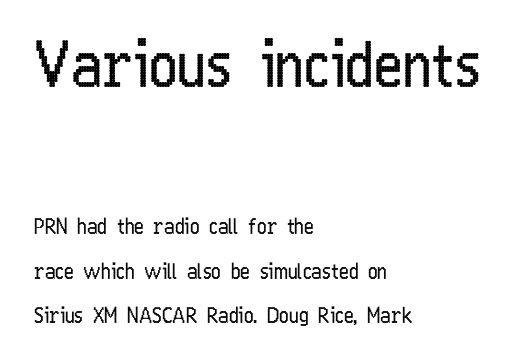
The image shows 62 px regular-weight, condensed sans-serif type, upright; set left-aligned, loose line spacing (2.12x), normal letter spacing, not underlined; the first (top) block is 2.95x larger; low stroke contrast and a medium x-height.
